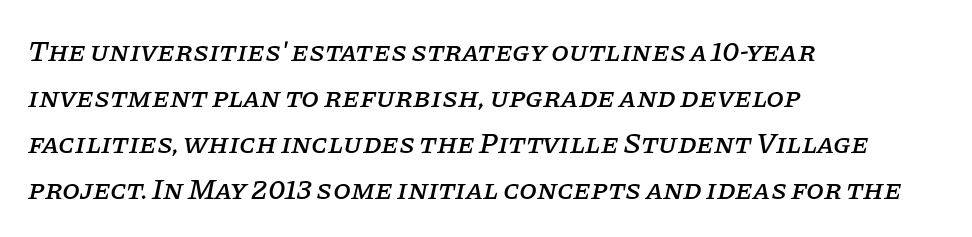
The image shows 29 px serif type, italic (leaning right); set left-aligned, normal line spacing (1.59x), normal letter spacing, not underlined; low stroke contrast and a large x-height.
